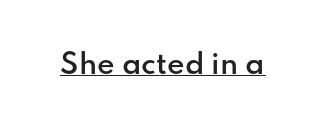
Q: Is the text bold? A: Semi-bold.
Q: Is the text italic (slanted)? A: No, it is upright.
Q: Is the text underlined? A: Yes.
Q: Is the spacing between letters normal or unusually wide? A: Normal.
